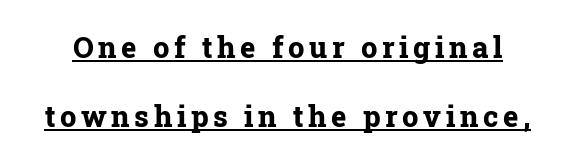
Q: Is the text bold? A: Yes.
Q: Is the text italic (slanted)? A: No, it is upright.
Q: Is the typeface a serif or a sans-serif typeface? A: Serif.
Q: Is the text underlined? A: Yes.
Q: Is the spacing between lines tight, normal or loose? A: Loose.
Q: Width (condensed, normal, or wide)? A: Normal.
Q: Stroke contrast? A: Low.
Q: x-height? A: Medium.
Q: Monospaced? A: No.
